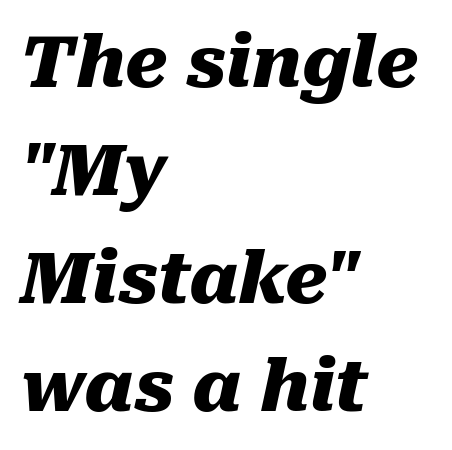
{"italic": "yes", "lean": "right", "slant_degrees": 10, "bold": "yes", "weight": "heavy", "width": "normal", "stroke_contrast": "medium", "x_height": "medium", "monospaced": "no", "underline": "no", "align": "left", "line_spacing": "normal", "line_spacing_ratio": 1.52, "letter_spacing": "normal", "letter_spacing_em": 0.0, "glyph_px": 71}
